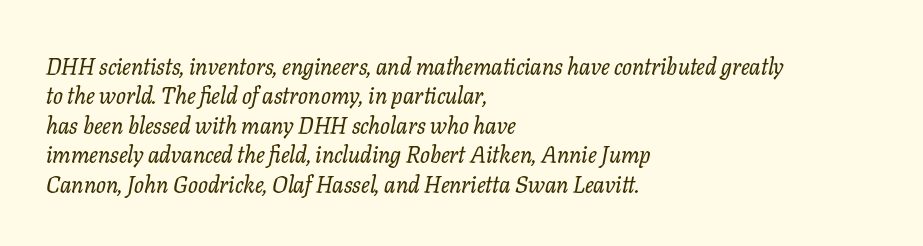
Tracking here is standard; glyphs follow each other at the usual distance. This sample uses an oblique cut, with every glyph tilted off the vertical. Every row of glyphs begins at an identical x-position on the left. The vertical gap from one line to the next is medium. A bare baseline throughout the passage.
